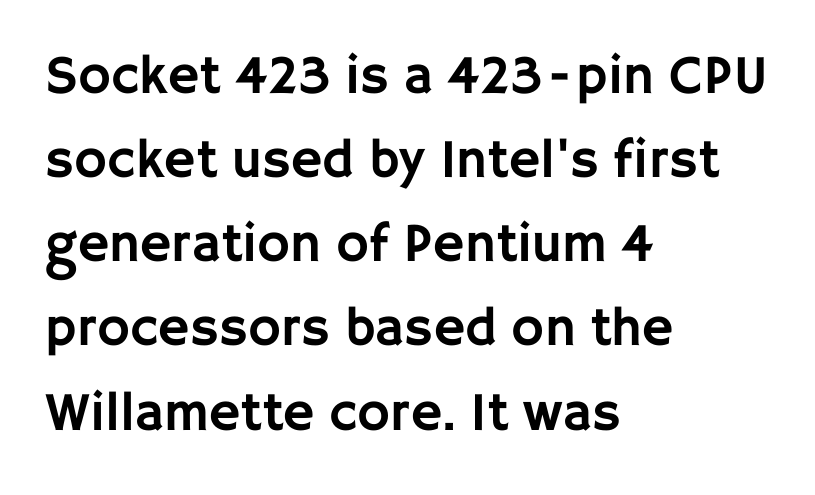
Letterform terminals end flat and unadorned throughout the passage. Posture: vertical. Rows of type keep a routine distance in the vertical direction. Underlining? Definitely not there. Line beginnings align vertically; line endings do not.
